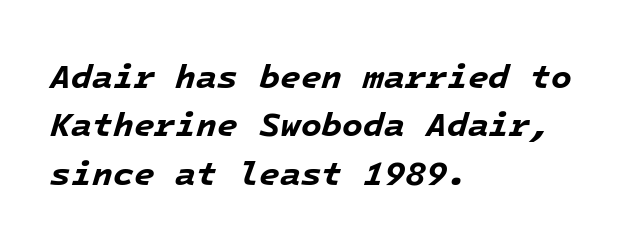
{"italic": "yes", "lean": "right", "slant_degrees": 16, "bold": "yes", "weight": "bold", "width": "normal", "stroke_contrast": "low", "x_height": "medium", "monospaced": "yes", "underline": "no", "align": "left", "line_spacing": "normal", "line_spacing_ratio": 1.42, "letter_spacing": "normal", "letter_spacing_em": 0.0, "glyph_px": 34}
